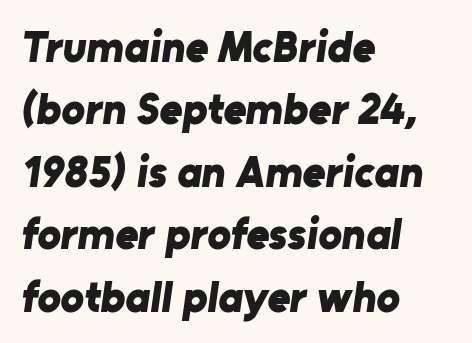
The image shows 44 px bold sans-serif type; set left-aligned, normal line spacing (1.42x), normal letter spacing, not underlined; low stroke contrast and a medium x-height.
